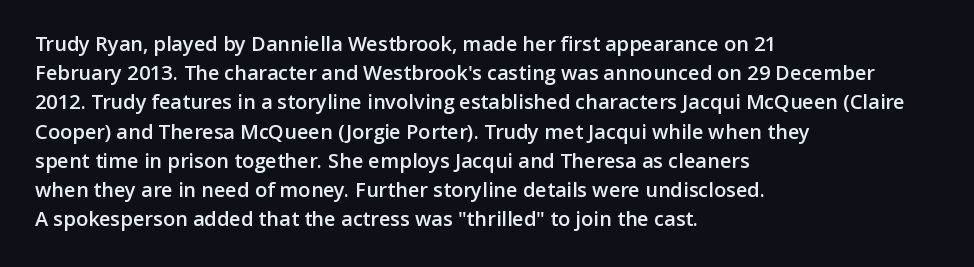
Q: Is the text bold? A: Semi-bold.
Q: Is the text italic (slanted)? A: No, it is upright.
Q: Is the text underlined? A: No.
Q: How is the paragraph aligned? A: Left-aligned.
Q: Is the spacing between letters normal or unusually wide? A: Normal.
Q: Is the spacing between lines tight, normal or loose? A: Normal.
